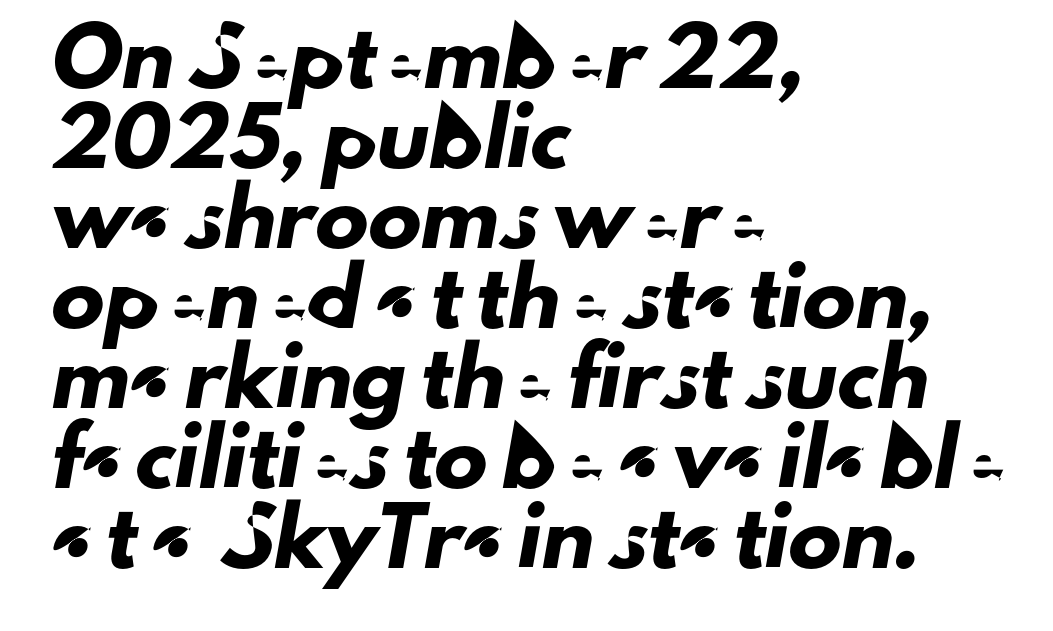
Q: Is the typeface a serif or a sans-serif typeface? A: Sans-serif.
Q: Is the text underlined? A: No.
Q: How is the paragraph aligned? A: Left-aligned.
Q: Is the spacing between letters normal or unusually wide? A: Normal.
Q: Is the spacing between lines tight, normal or loose? A: Normal.
Q: Width (condensed, normal, or wide)? A: Normal.
Q: Stroke contrast? A: Low.
Q: x-height? A: Small.
Q: Monospaced? A: No.
